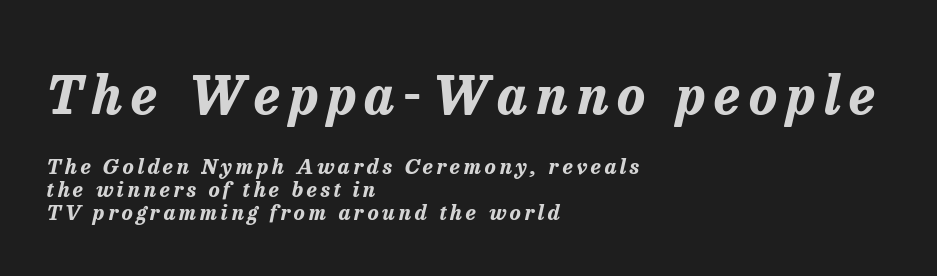
You could not count columns in this text — the font is proportionally spaced. The designer gave the opening block more size than the closing block. The glyphs look as if they've been sheared to an angle. A classic flush-left, rag-right setting is used for this passage. Just letters on the line, the space beneath them empty. The strokes are fattened all the way to bold.
